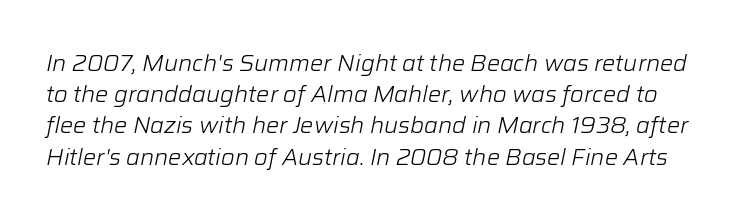
{"italic": "yes", "lean": "right", "slant_degrees": 12, "bold": "no", "underline": "no", "line_spacing": "normal", "line_spacing_ratio": 1.42, "letter_spacing": "normal", "letter_spacing_em": 0.0, "glyph_px": 22}
